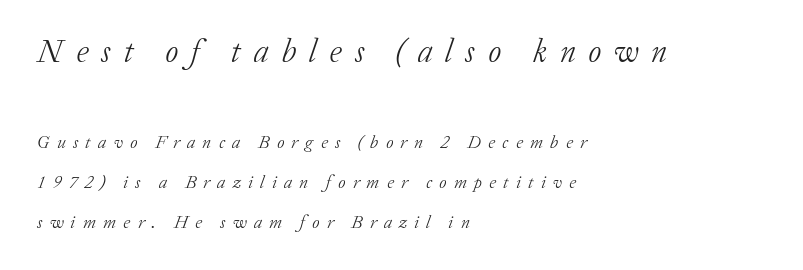
Airy leading. Block one is the big one; block two sits smaller underneath. In terms of letterspacing, this is a distinctly airy, spread setting. Compared with a centered layout, this one pins lines to the left instead.
